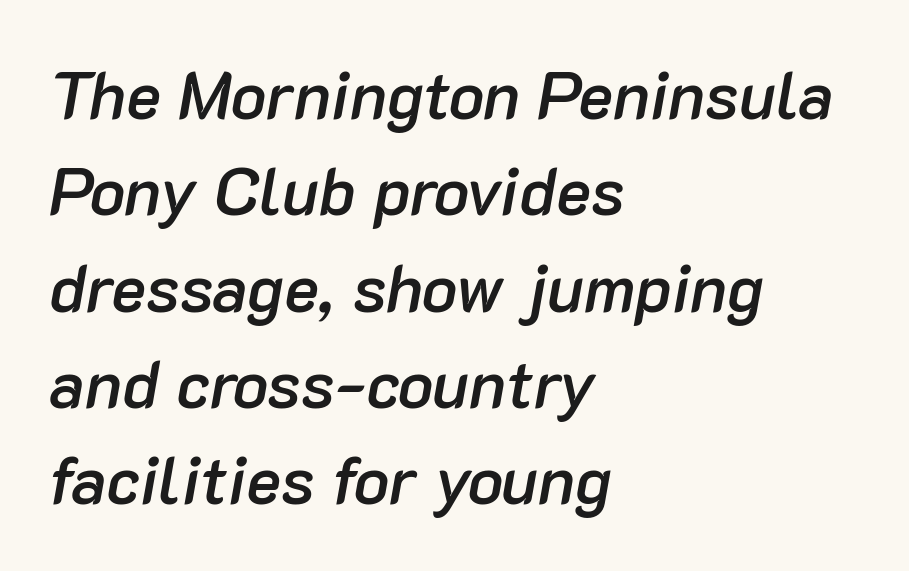
{"italic": "yes", "lean": "right", "slant_degrees": 10, "bold": "semi", "weight": "semibold", "width": "normal", "stroke_contrast": "low", "x_height": "medium", "monospaced": "no", "underline": "no", "align": "left", "line_spacing": "normal", "line_spacing_ratio": 1.46, "letter_spacing": "normal", "letter_spacing_em": 0.0, "glyph_px": 66}
